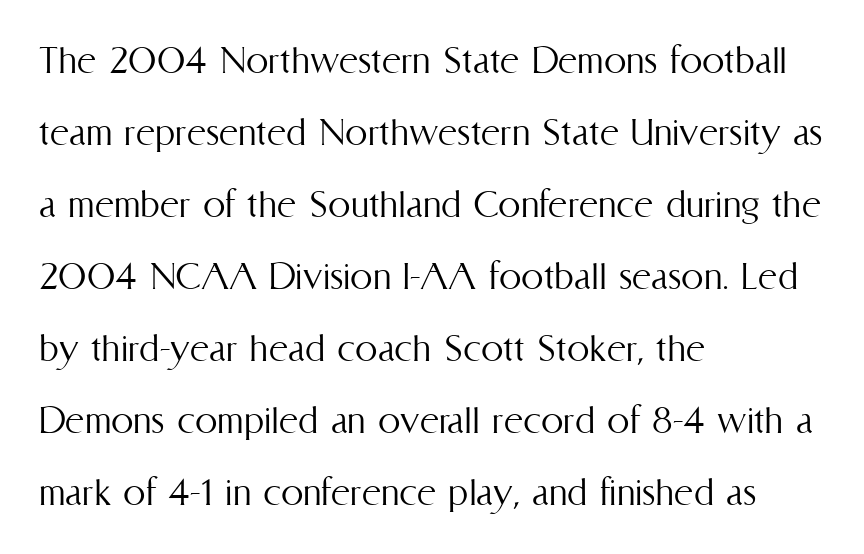
Vertically, the passage feels balanced, rows spaced as you'd expect. Stems and bowls with no extra thickness — not bold. A typesetter would call this proportional, since set widths differ per character. The passage shown has conventional tracking throughout. The words here are not underlined. Horizontal alignment here is leftward, the default for most running prose.
